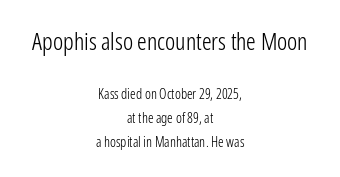
Q: Is the text bold? A: No.
Q: Is the text italic (slanted)? A: No, it is upright.
Q: Is the text underlined? A: No.
Q: How is the paragraph aligned? A: Centered.
Q: Is the spacing between letters normal or unusually wide? A: Normal.
Q: Which block of text is set in a larger size, the first (top) or the second (bottom)? A: The first (top) one.
